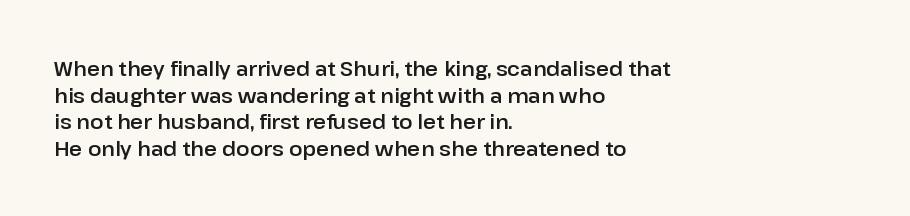
Which margin do the lines hug? The left one — the right edge is uneven. Do the letters lean? They stand straight. Students, note that the glyphs here touch the page at normal intervals. The block of text has a typical density, with ordinary space between rows. Unmarked baselines from the first word to the last.
